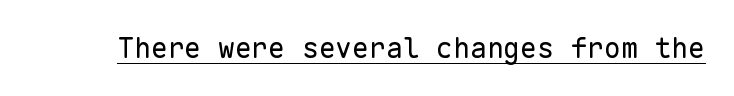
Q: Is the text bold? A: No.
Q: Is the text italic (slanted)? A: No, it is upright.
Q: Is the typeface a serif or a sans-serif typeface? A: Sans-serif.
Q: Is the text underlined? A: Yes.
Q: Is the spacing between letters normal or unusually wide? A: Normal.
Q: Width (condensed, normal, or wide)? A: Normal.
Q: Stroke contrast? A: Low.
Q: x-height? A: Medium.
Q: Monospaced? A: Yes.
